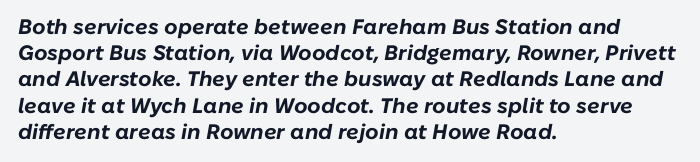
{"italic": "yes", "lean": "right", "slant_degrees": 10, "bold": "yes", "underline": "no", "align": "left", "line_spacing": "normal", "line_spacing_ratio": 1.25, "letter_spacing": "normal", "letter_spacing_em": 0.0, "glyph_px": 21}
